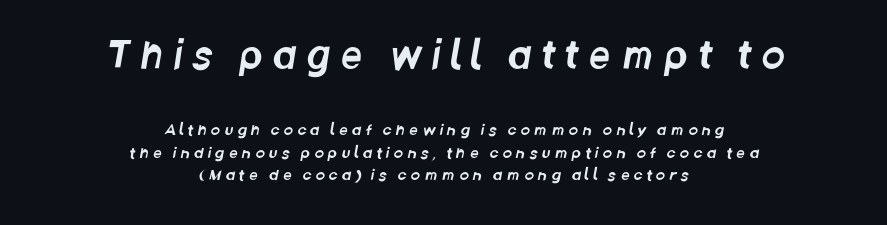
Q: Is the typeface a serif or a sans-serif typeface? A: Sans-serif.
Q: Is the text underlined? A: No.
Q: How is the paragraph aligned? A: Centered.
Q: Is the spacing between letters normal or unusually wide? A: Unusually wide.
Q: Is the spacing between lines tight, normal or loose? A: Normal.
Q: Which block of text is set in a larger size, the first (top) or the second (bottom)? A: The first (top) one.
Q: Width (condensed, normal, or wide)? A: Condensed.
Q: Stroke contrast? A: Low.
Q: x-height? A: Large.
Q: Monospaced? A: No.
